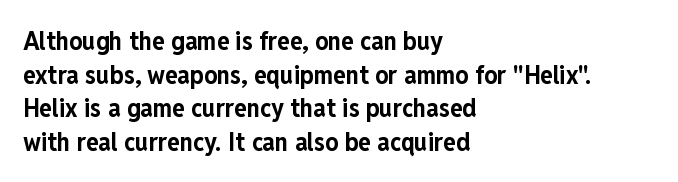
Q: Is the text bold? A: Yes.
Q: Is the text italic (slanted)? A: No, it is upright.
Q: Is the text underlined? A: No.
Q: How is the paragraph aligned? A: Left-aligned.
Q: Is the spacing between letters normal or unusually wide? A: Normal.
Q: Is the spacing between lines tight, normal or loose? A: Normal.
